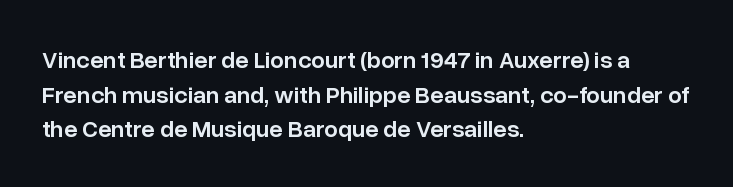
{"italic": "no", "bold": "semi", "underline": "no", "align": "left", "line_spacing": "normal", "line_spacing_ratio": 1.44, "letter_spacing": "normal", "letter_spacing_em": 0.0, "glyph_px": 24}
